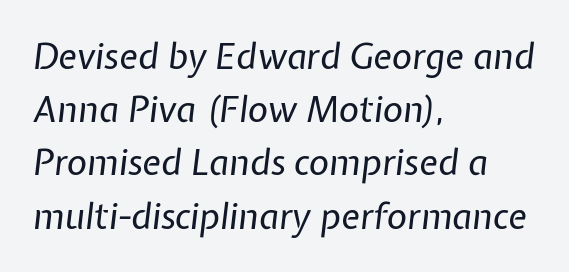
{"italic": "yes", "lean": "right", "slant_degrees": 7, "bold": "no", "weight": "regular", "width": "normal", "stroke_contrast": "low", "x_height": "medium", "monospaced": "no", "underline": "no", "align": "left", "line_spacing": "normal", "line_spacing_ratio": 1.52, "letter_spacing": "normal", "letter_spacing_em": 0.0, "glyph_px": 35}
